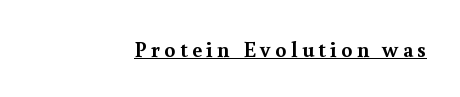
Q: Is the text bold? A: Yes.
Q: Is the text italic (slanted)? A: No, it is upright.
Q: Is the text underlined? A: Yes.
Q: How is the paragraph aligned? A: Right-aligned.
Q: Is the spacing between letters normal or unusually wide? A: Unusually wide.
